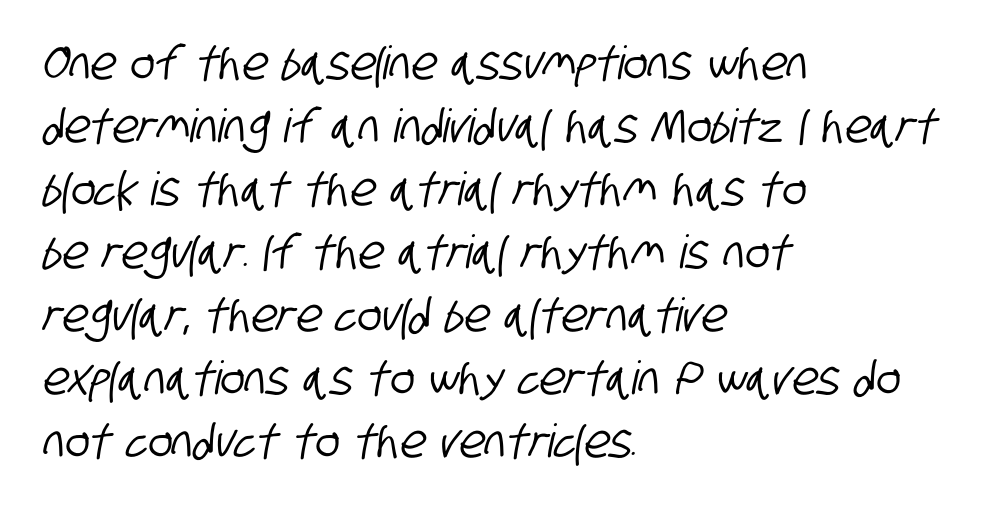
The image shows 46 px condensed sans-serif type; set left-aligned, normal line spacing (1.37x), normal letter spacing, not underlined; low stroke contrast and a large x-height.
